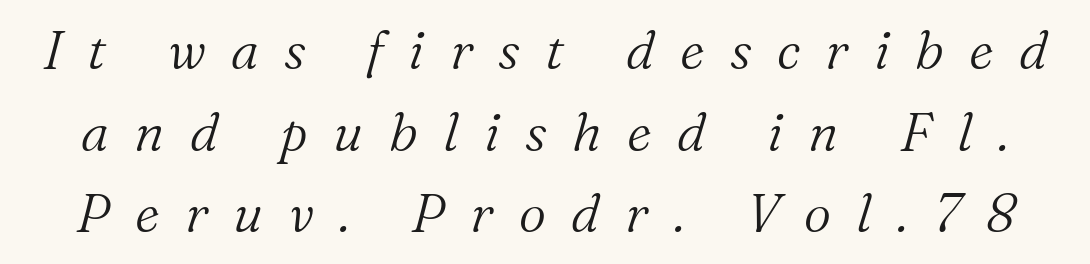
{"serif": "yes", "italic": "yes", "lean": "right", "slant_degrees": 16, "bold": "no", "weight": "light", "width": "normal", "stroke_contrast": "medium", "x_height": "medium", "monospaced": "no", "underline": "no", "line_spacing": "normal", "line_spacing_ratio": 1.54, "letter_spacing": "wide", "letter_spacing_em": 0.48, "glyph_px": 53}
